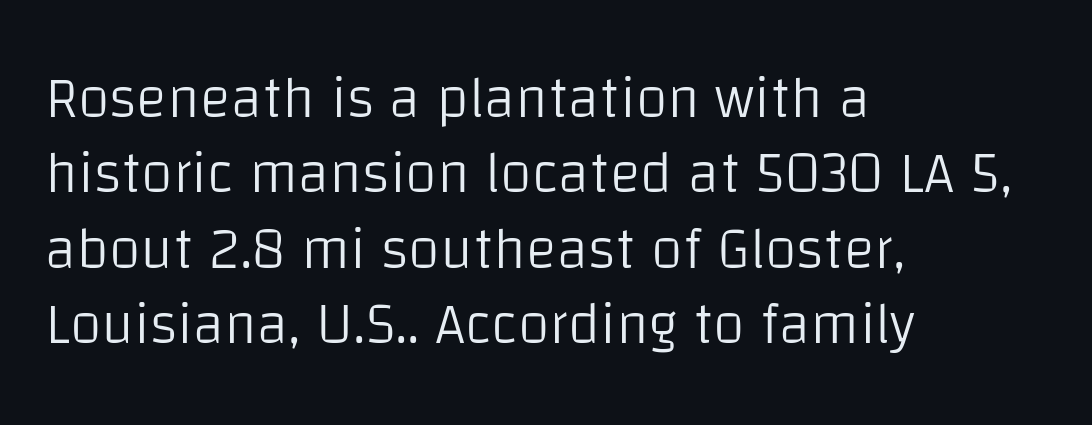
Q: Is the text bold? A: No.
Q: Is the text italic (slanted)? A: No, it is upright.
Q: Is the typeface a serif or a sans-serif typeface? A: Sans-serif.
Q: Is the text underlined? A: No.
Q: How is the paragraph aligned? A: Left-aligned.
Q: Is the spacing between letters normal or unusually wide? A: Normal.
Q: Is the spacing between lines tight, normal or loose? A: Normal.
Q: Width (condensed, normal, or wide)? A: Normal.
Q: Stroke contrast? A: Low.
Q: x-height? A: Large.
Q: Monospaced? A: No.
